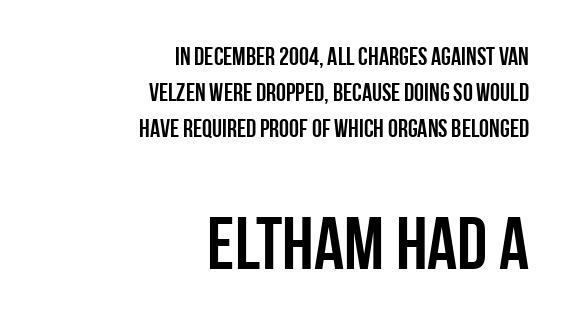
Think of a printed novel: that variable character pitch is what you see here. The lower block of text is set noticeably larger than the block above it. Plain, unruled lines of type. No extra tracking has been applied to these lines.
